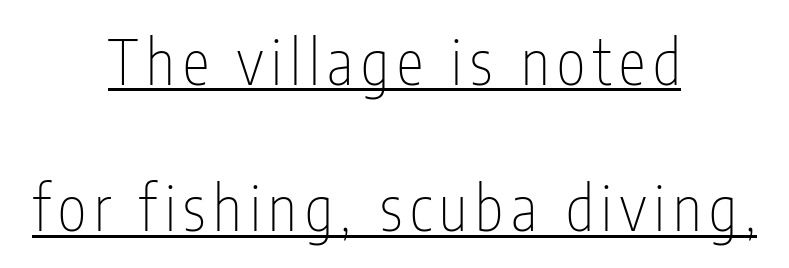
The image shows 61 px thin, condensed sans-serif type, upright; set centered, loose line spacing (2.4x), underlined; low stroke contrast and a medium x-height.
